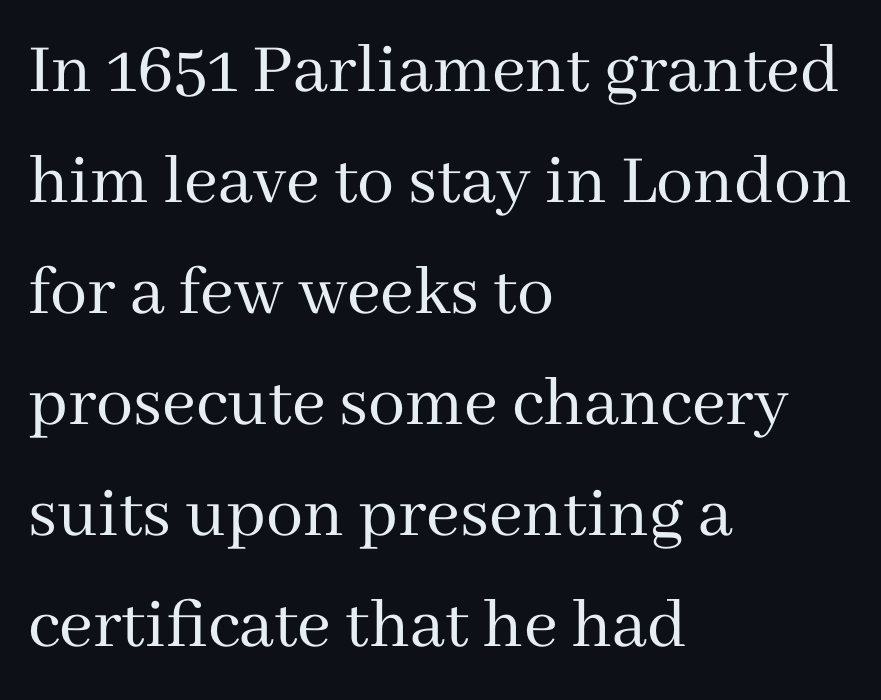
Q: Is the text bold? A: No.
Q: Is the text italic (slanted)? A: No, it is upright.
Q: Is the typeface a serif or a sans-serif typeface? A: Serif.
Q: Is the text underlined? A: No.
Q: How is the paragraph aligned? A: Left-aligned.
Q: Is the spacing between letters normal or unusually wide? A: Normal.
Q: Is the spacing between lines tight, normal or loose? A: Normal.
Q: Width (condensed, normal, or wide)? A: Normal.
Q: Stroke contrast? A: Medium.
Q: x-height? A: Medium.
Q: Monospaced? A: No.
